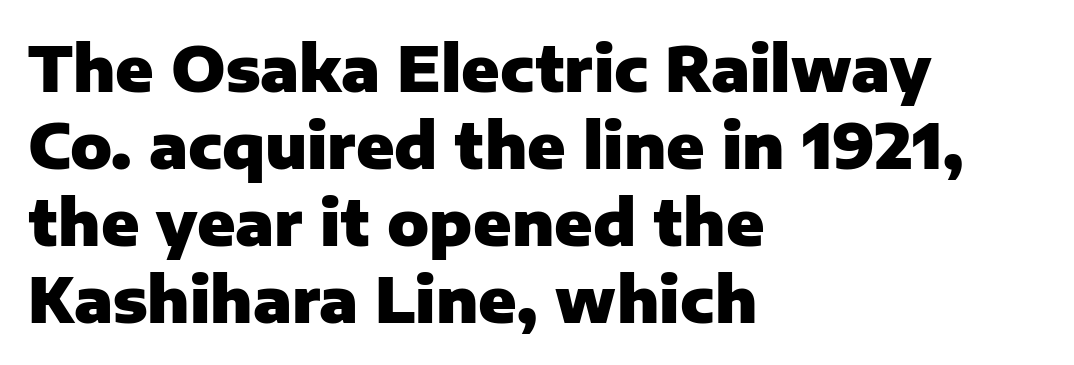
Descenders are the only things crossing below the line. Quick note: not italic, upright. These lines carry a lot of weight — the face is fully bold. These lines are rendered in a variable-pitch font. Which margin do the lines hug? The left one — the right edge is uneven.
